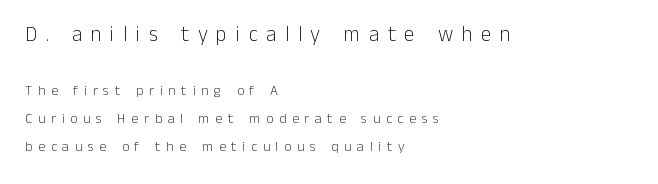
{"italic": "no", "bold": "no", "underline": "no", "align": "left", "line_spacing": "loose", "line_spacing_ratio": 2.01, "letter_spacing": "wide", "letter_spacing_em": 0.41, "larger_block": "first", "size_ratio": 1.5, "glyph_px": 21}
